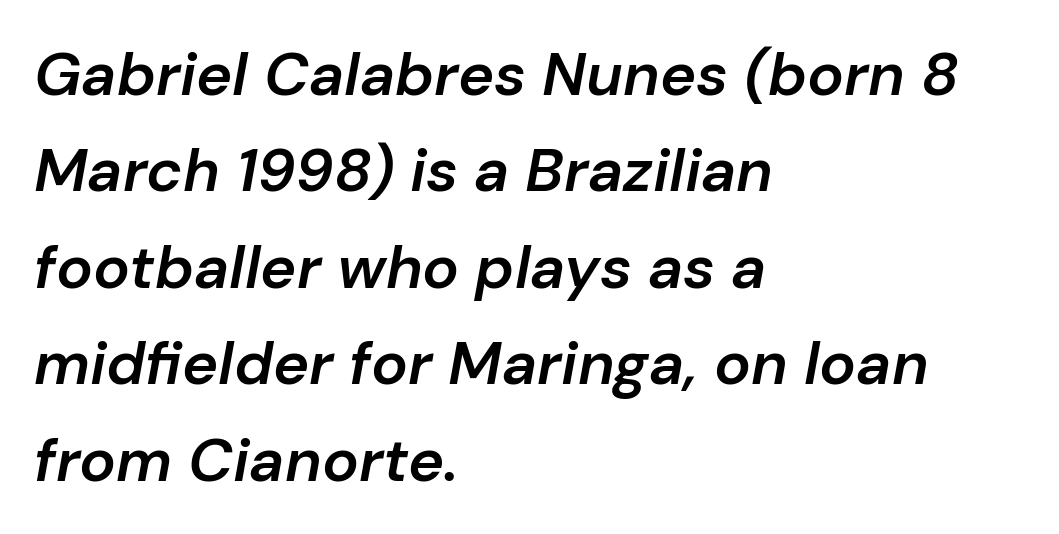
The image shows 61 px semibold type, italic (leaning right); set left-aligned, normal line spacing (1.58x), normal letter spacing, not underlined; low stroke contrast and a medium x-height.
